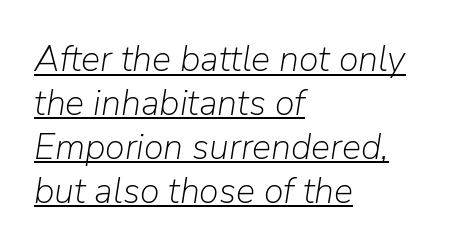
Q: Is the text bold? A: No.
Q: Is the text italic (slanted)? A: Yes, it leans right by about 9 degrees.
Q: Is the text underlined? A: Yes.
Q: How is the paragraph aligned? A: Left-aligned.
Q: Is the spacing between letters normal or unusually wide? A: Normal.
Q: Width (condensed, normal, or wide)? A: Normal.
Q: Stroke contrast? A: Low.
Q: x-height? A: Medium.
Q: Monospaced? A: No.
